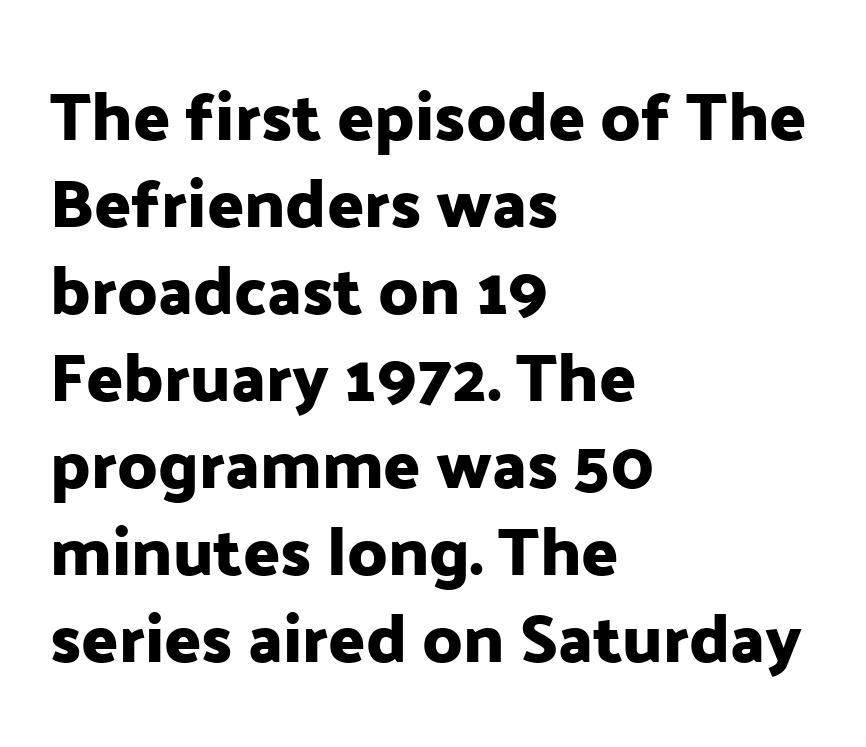
Posture: straight, roman, zero tilt. Reading down the column, the eye jumps a familiar distance to each next line. Serifs: no, the terminals of the letterforms are clean. A typesetter would call this zero additional tracking. Short and long lines alike share a common starting point at left. Unmarked baselines from the first word to the last.
